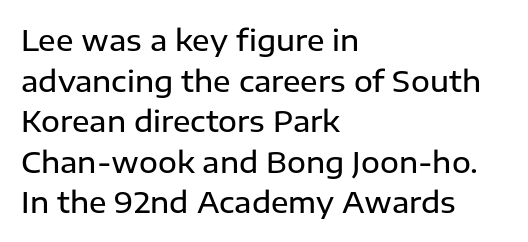
The image shows 29 px semibold sans-serif type, upright; set left-aligned, normal line spacing (1.4x), normal letter spacing, not underlined; low stroke contrast and a medium x-height.
